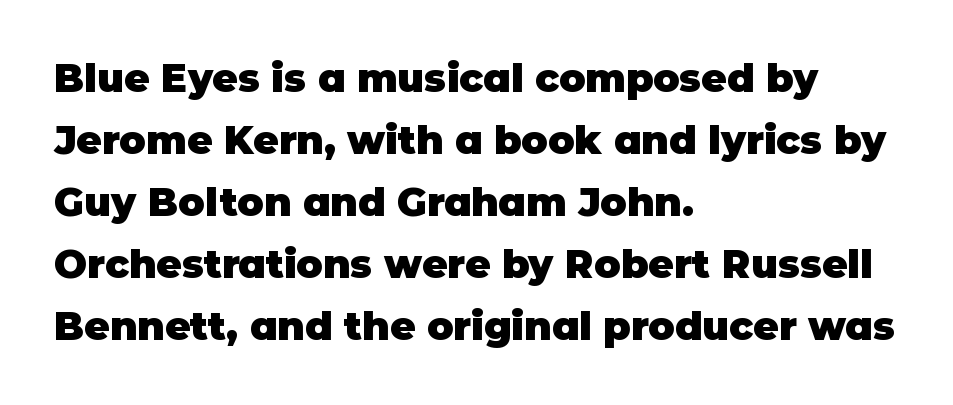
The image shows 39 px heavy sans-serif type, upright; set left-aligned, normal line spacing (1.59x), normal letter spacing, not underlined; low stroke contrast and a large x-height.
